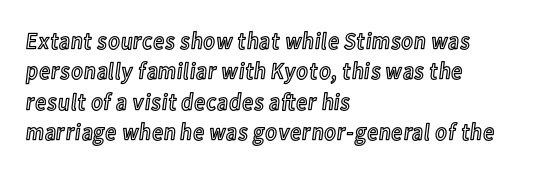
Q: Is the text italic (slanted)? A: Yes.
Q: Is the text underlined? A: No.
Q: How is the paragraph aligned? A: Left-aligned.
Q: Is the spacing between letters normal or unusually wide? A: Normal.
Q: Is the spacing between lines tight, normal or loose? A: Normal.
